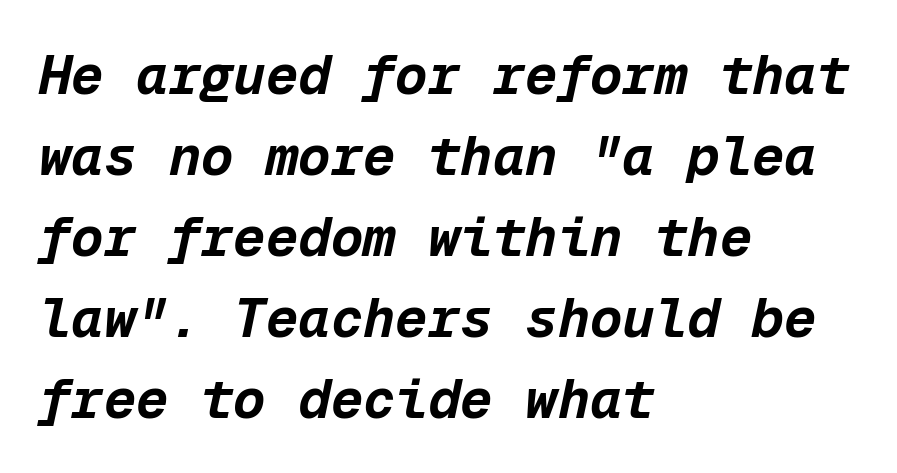
The specimen reads as italic at a glance. Just letters on the line, the space beneath them empty. Thick stems and heavy bowls — unmistakably bold. Every row of glyphs begins at an identical x-position on the left. The rendering uses typewriter-style spacing with identical character cells. Interline gaps are of average width in this sample.
